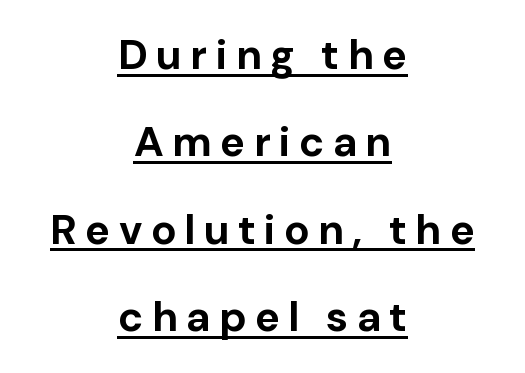
{"serif": "no", "italic": "no", "bold": "yes", "weight": "bold", "width": "normal", "stroke_contrast": "low", "x_height": "medium", "monospaced": "no", "underline": "yes", "align": "center", "line_spacing": "loose", "line_spacing_ratio": 2.08, "letter_spacing": "wide", "letter_spacing_em": 0.2, "glyph_px": 42}
